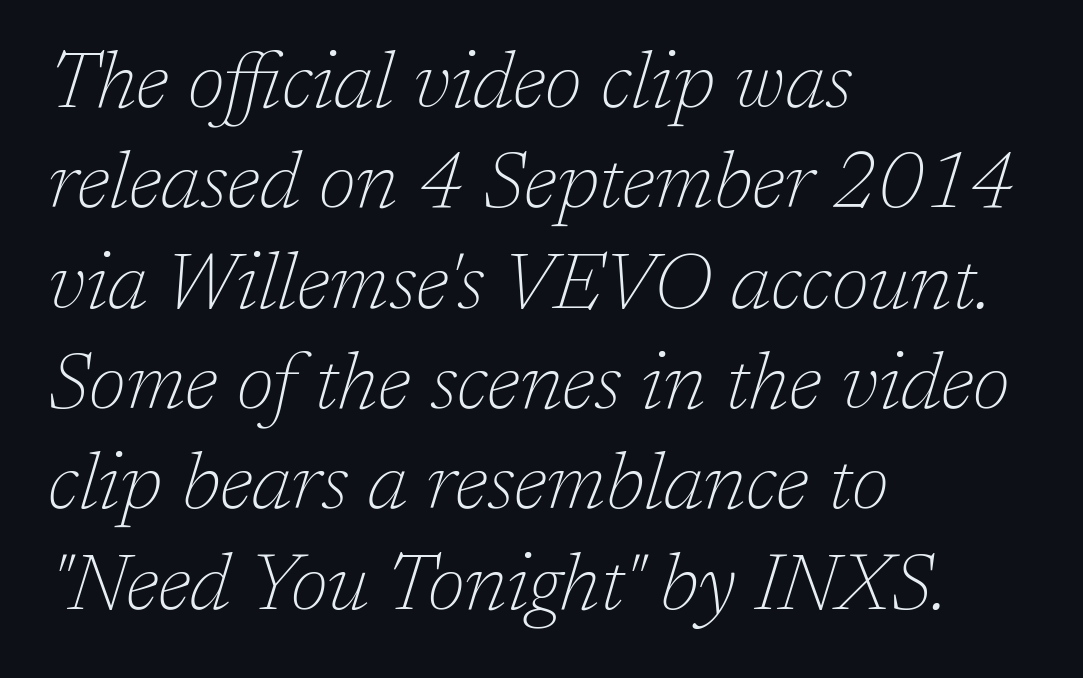
The image shows 79 px thin serif type, italic (leaning right); set left-aligned, normal line spacing (1.27x), normal letter spacing, not underlined; low stroke contrast and a medium x-height.
